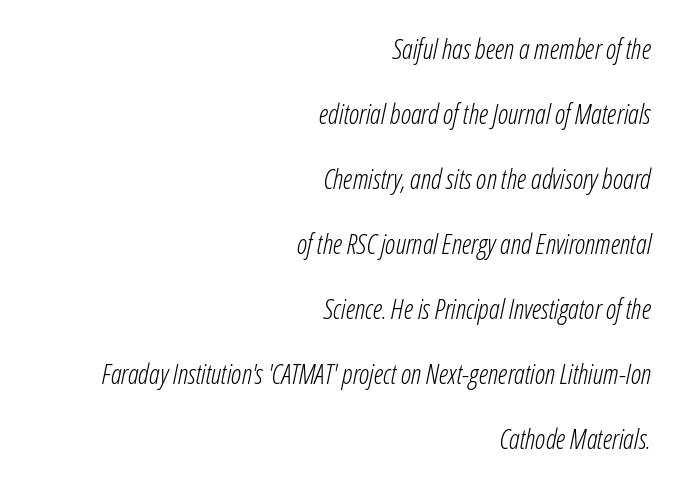
No letter is thick-stroked: the sample isn't bold. Descenders hang freely into open space. Compared with ordinary roman type, these characters are visibly tilted. You could fit nearly another row in the gap between these rows. The line texture is even and compact thanks to regular tracking. Horizontally, the lines are justified to the trailing edge only.
